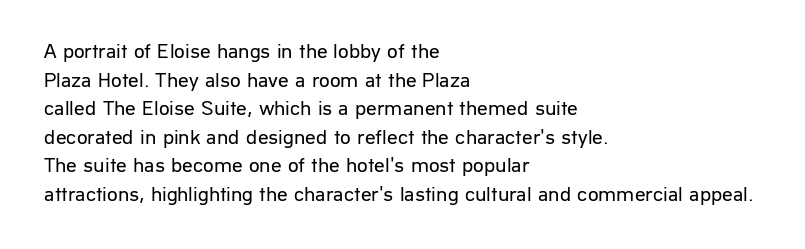
{"italic": "no", "bold": "no", "underline": "no", "align": "left", "line_spacing": "normal", "line_spacing_ratio": 1.36, "letter_spacing": "normal", "letter_spacing_em": 0.0, "glyph_px": 21}
